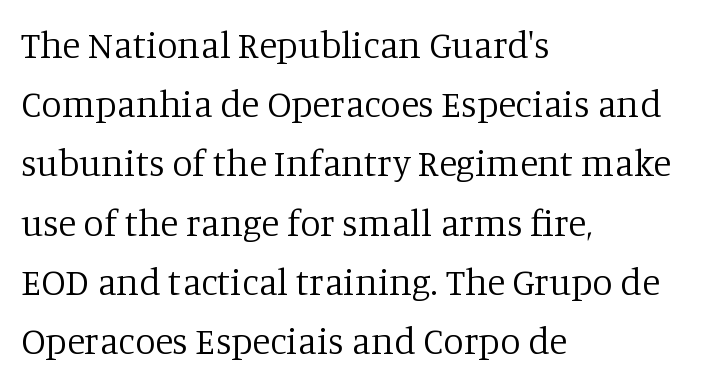
{"serif": "yes", "italic": "no", "bold": "no", "weight": "regular", "width": "normal", "stroke_contrast": "low", "x_height": "large", "monospaced": "no", "underline": "no", "align": "left", "line_spacing": "normal", "line_spacing_ratio": 1.6, "letter_spacing": "normal", "letter_spacing_em": 0.0, "glyph_px": 37}
